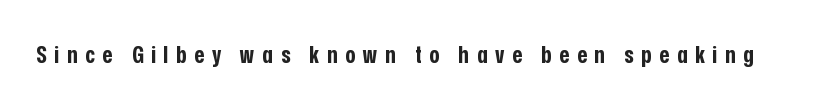
The image shows 24 px bold type, upright; set unusually wide letter spacing (+0.32 em), not underlined.
